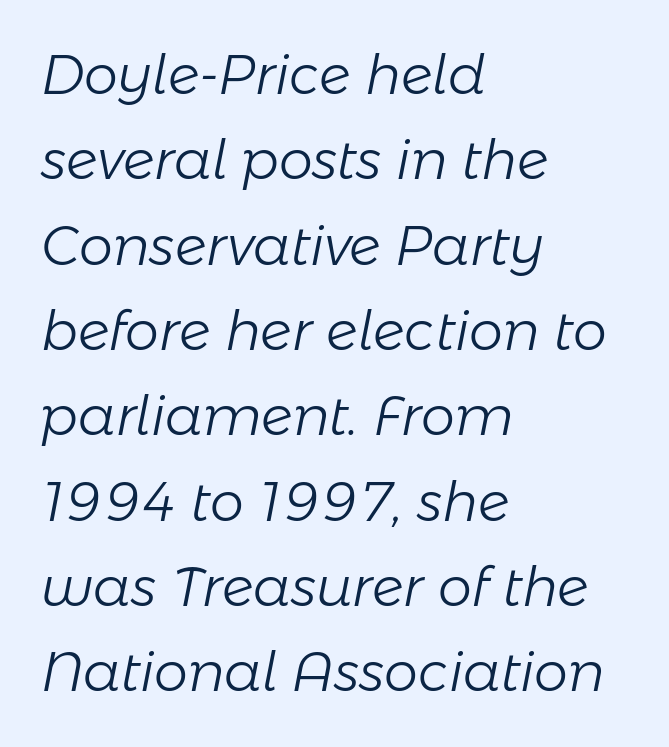
{"italic": "yes", "lean": "right", "slant_degrees": 11, "bold": "no", "weight": "light", "width": "normal", "stroke_contrast": "low", "x_height": "medium", "monospaced": "no", "underline": "no", "align": "left", "line_spacing": "normal", "line_spacing_ratio": 1.58, "letter_spacing": "normal", "letter_spacing_em": 0.0, "glyph_px": 54}
